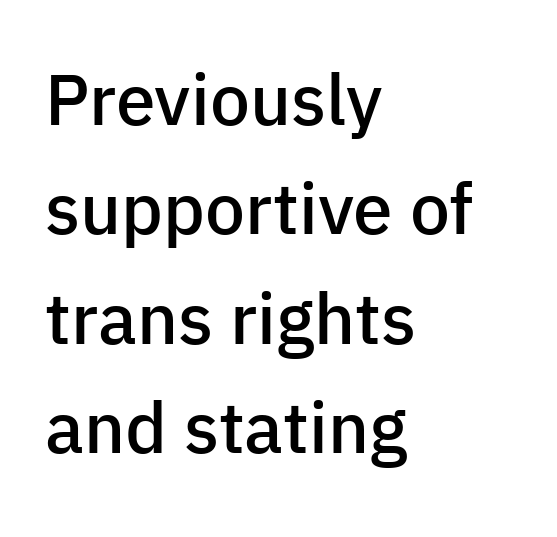
Heft: intermediate — a semibold. These lines keep a tight, regular rhythm from letter to letter. Nope, no serifs anywhere on these letters. The rendering anchors every line to the left-hand side. The words here are not underlined. Think of a printed novel: that variable character pitch is what you see here.
